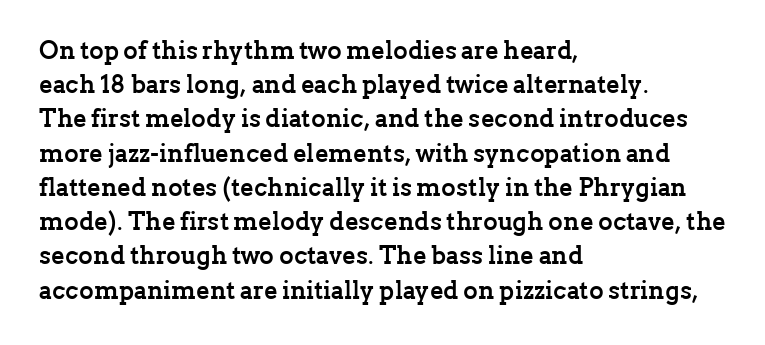
The image shows 25 px bold type, upright; set left-aligned, normal line spacing (1.37x), normal letter spacing, not underlined.
